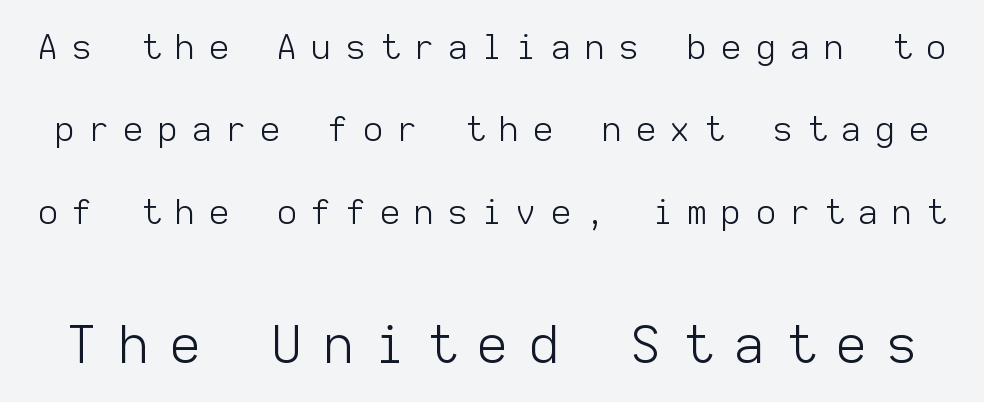
The image shows 51 px light sans-serif type, upright, monospaced; set loose line spacing (2.42x), unusually wide letter spacing (+0.43 em), not underlined; the second (bottom) block is 1.5x larger; low stroke contrast and a medium x-height.
